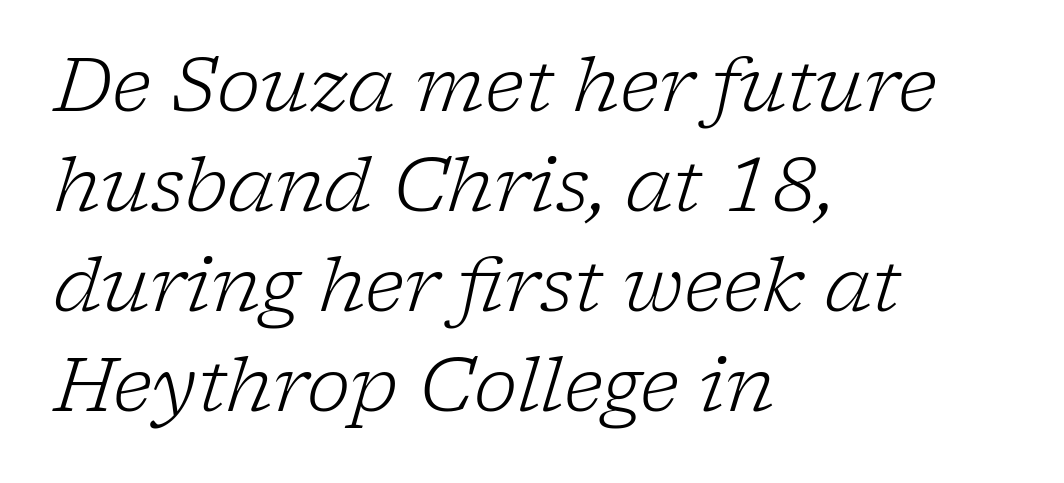
The image shows 74 px light serif type, italic (leaning right); set left-aligned, normal line spacing (1.35x), normal letter spacing, not underlined; low stroke contrast and a medium x-height.
